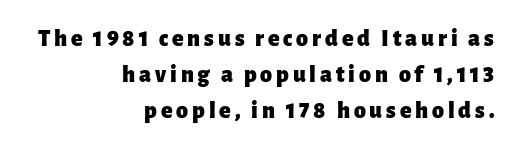
Q: Is the text bold? A: Yes.
Q: Is the text italic (slanted)? A: No, it is upright.
Q: Is the text underlined? A: No.
Q: How is the paragraph aligned? A: Right-aligned.
Q: Is the spacing between lines tight, normal or loose? A: Normal.
